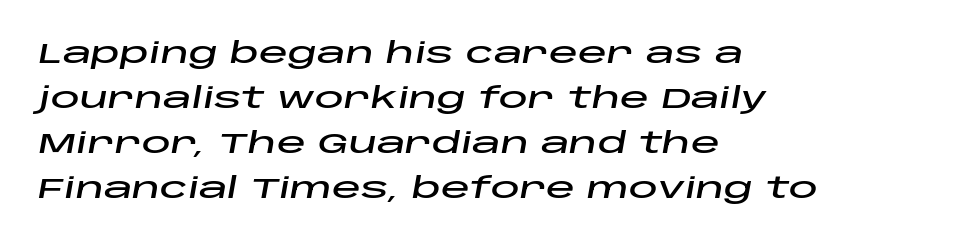
The image shows 29 px wide type, italic (leaning right); set left-aligned, normal line spacing (1.55x), normal letter spacing, not underlined; low stroke contrast and a large x-height.
